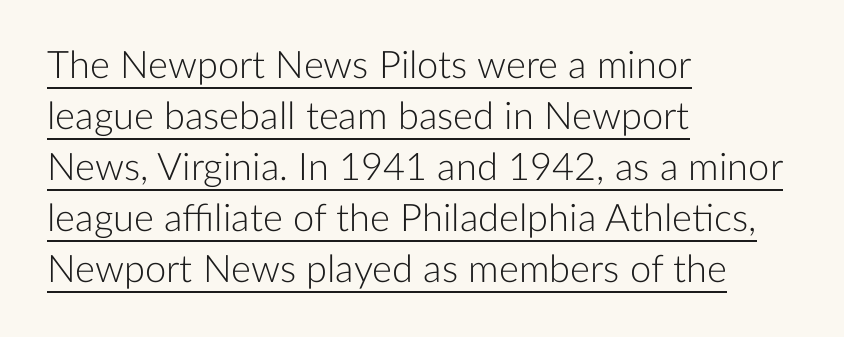
{"serif": "no", "italic": "no", "bold": "no", "weight": "light", "width": "normal", "stroke_contrast": "low", "x_height": "medium", "monospaced": "no", "underline": "yes", "align": "left", "line_spacing": "normal", "line_spacing_ratio": 1.34, "letter_spacing": "normal", "letter_spacing_em": 0.0, "glyph_px": 38}
